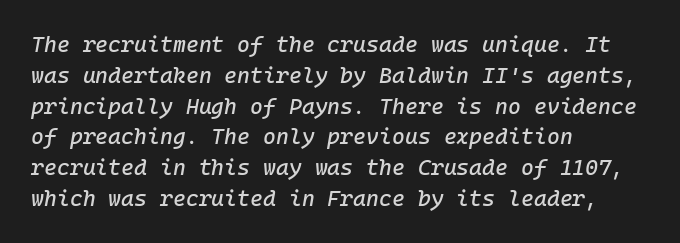
{"italic": "yes", "lean": "right", "slant_degrees": 10, "underline": "no", "align": "left", "line_spacing": "normal", "line_spacing_ratio": 1.4, "letter_spacing": "normal", "letter_spacing_em": 0.0, "glyph_px": 22}
